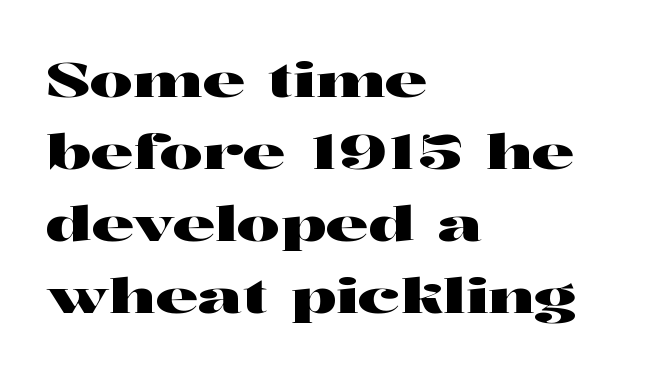
Q: Is the text italic (slanted)? A: No, it is upright.
Q: Is the typeface a serif or a sans-serif typeface? A: Serif.
Q: Is the text underlined? A: No.
Q: How is the paragraph aligned? A: Left-aligned.
Q: Is the spacing between letters normal or unusually wide? A: Normal.
Q: Is the spacing between lines tight, normal or loose? A: Normal.
Q: Width (condensed, normal, or wide)? A: Wide.
Q: Stroke contrast? A: High.
Q: x-height? A: Medium.
Q: Monospaced? A: No.
